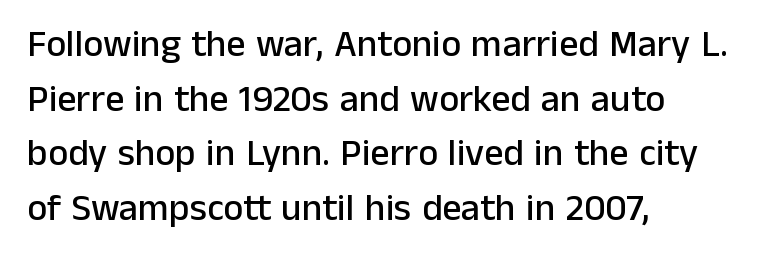
Tracking value appears to be zero — textbook default spacing. Think of a printed novel: that variable character pitch is what you see here. Descenders hang freely into open space. Upright lettering throughout. What's the leading like? Ordinary, nothing unusual. The paragraph shown leans on its left margin.
